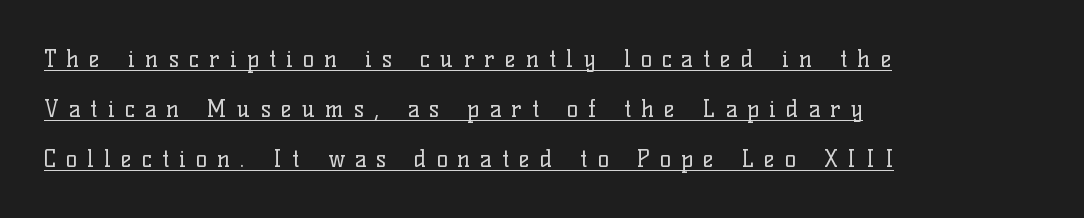
A rule runs beneath these lines of type. On a weight scale, this lands at 450 or below. Tall strokes in this sample are plumb rather than angled. The lines in this sample share a left origin and differ only in where they stop. The tracking jumps out immediately: characters are airy and widely separated.
